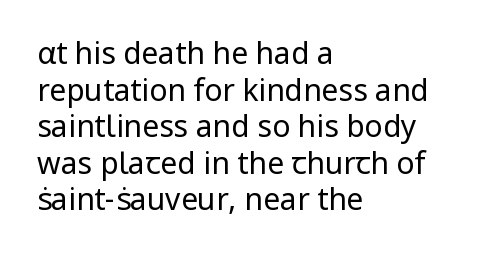
The image shows 30 px regular-weight sans-serif type, upright; set left-aligned, line spacing 1.22x, normal letter spacing, not underlined; low stroke contrast and a medium x-height.
